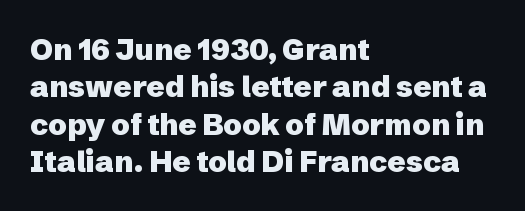
{"serif": "no", "italic": "no", "bold": "yes", "weight": "heavy", "width": "normal", "stroke_contrast": "low", "x_height": "medium", "monospaced": "no", "underline": "no", "align": "left", "line_spacing": "normal", "line_spacing_ratio": 1.25, "letter_spacing": "normal", "letter_spacing_em": 0.0, "glyph_px": 30}
